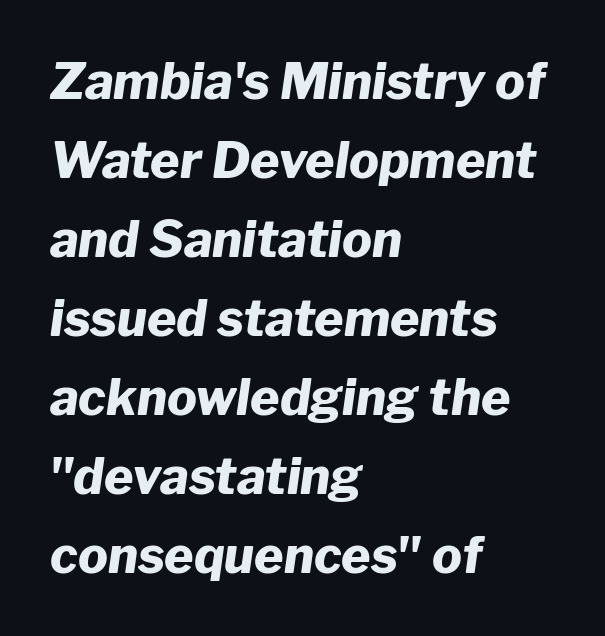
{"italic": "yes", "lean": "right", "slant_degrees": 8, "bold": "yes", "weight": "heavy", "width": "normal", "stroke_contrast": "low", "x_height": "medium", "monospaced": "no", "underline": "no", "align": "left", "line_spacing": "normal", "line_spacing_ratio": 1.58, "letter_spacing": "normal", "letter_spacing_em": 0.0, "glyph_px": 50}
